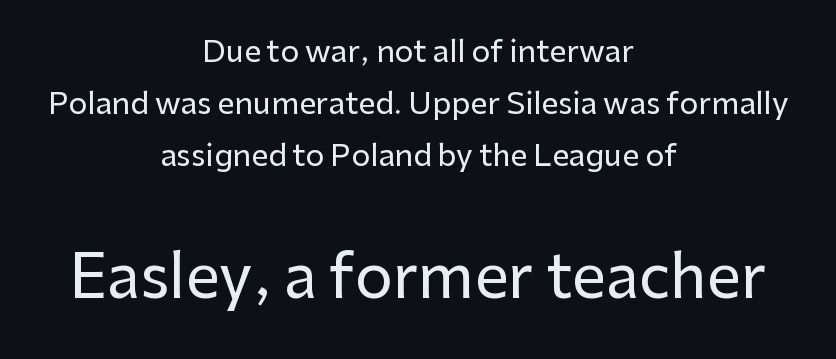
{"serif": "no", "italic": "no", "width": "normal", "stroke_contrast": "low", "x_height": "medium", "monospaced": "no", "underline": "no", "align": "center", "line_spacing_ratio": 1.74, "letter_spacing": "normal", "letter_spacing_em": 0.0, "larger_block": "second", "size_ratio": 2.0, "glyph_px": 60}
